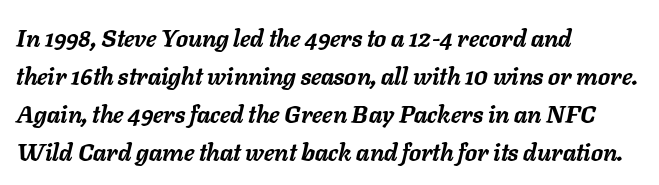
{"italic": "yes", "lean": "right", "slant_degrees": 11, "bold": "yes", "underline": "no", "align": "left", "line_spacing": "normal", "line_spacing_ratio": 1.58, "letter_spacing": "normal", "letter_spacing_em": 0.0, "glyph_px": 24}
